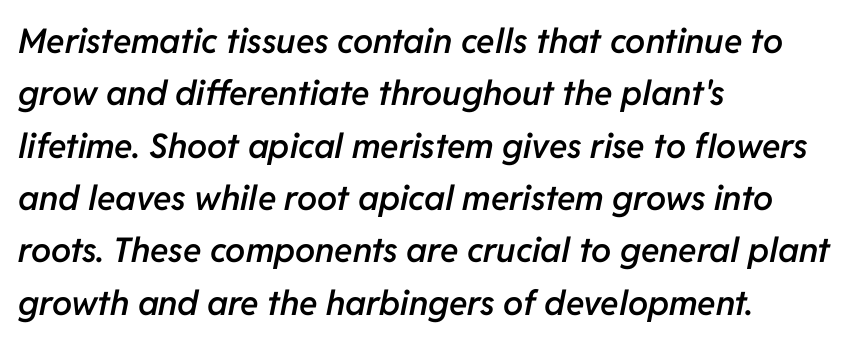
{"italic": "yes", "lean": "right", "slant_degrees": 11, "bold": "semi", "weight": "semibold", "width": "normal", "stroke_contrast": "low", "x_height": "medium", "monospaced": "no", "underline": "no", "align": "left", "line_spacing": "normal", "line_spacing_ratio": 1.54, "letter_spacing": "normal", "letter_spacing_em": 0.0, "glyph_px": 34}
